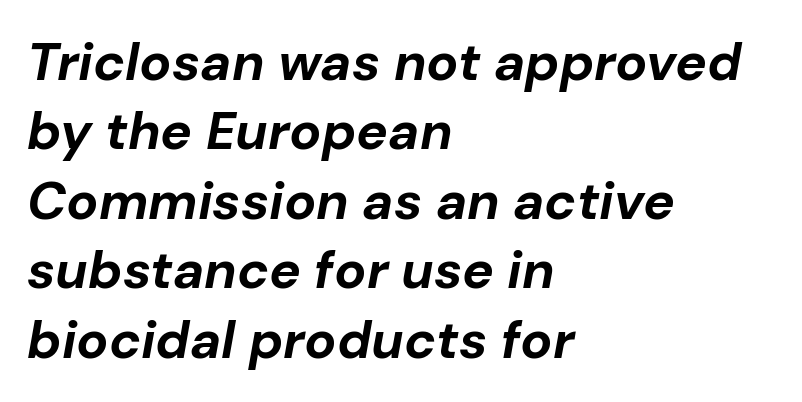
Teacher's note: observe the even left margin — that is flush-left alignment. Pretty heavy lettering here — definitely bold. Quick note: interline space is typical. The typography opts for an oblique posture over an upright one. Note the varied advance widths — an 'i' is clearly narrower than an 'm'. The zone under the glyphs is completely vacant.
